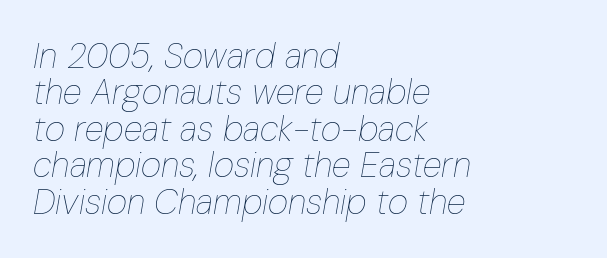
Designer's note — italics engaged. One glance says dense: line gaps are narrower than usual. Is the letter spacing exaggerated? No — it looks like the ordinary default. The rendering anchors every line to the left-hand side. Caption: face not bold, strokes unweighted.
